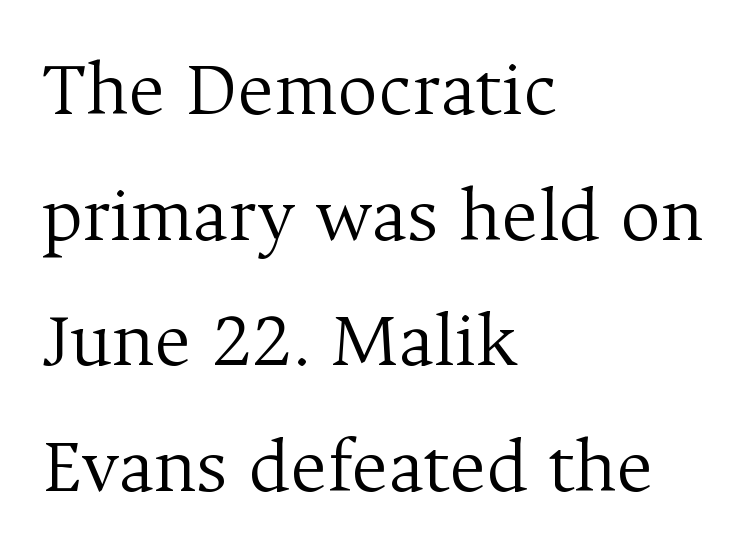
Q: Is the text bold? A: No.
Q: Is the text italic (slanted)? A: No, it is upright.
Q: Is the typeface a serif or a sans-serif typeface? A: Serif.
Q: Is the text underlined? A: No.
Q: How is the paragraph aligned? A: Left-aligned.
Q: Is the spacing between letters normal or unusually wide? A: Normal.
Q: Is the spacing between lines tight, normal or loose? A: Normal.
Q: Width (condensed, normal, or wide)? A: Normal.
Q: Stroke contrast? A: Medium.
Q: x-height? A: Medium.
Q: Monospaced? A: No.
